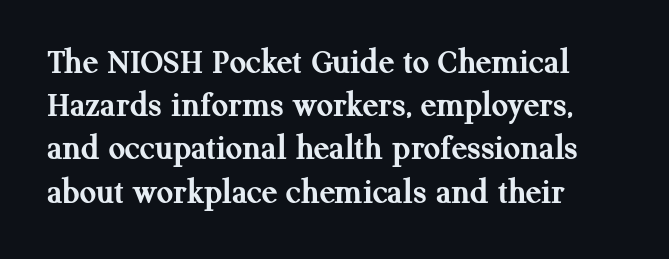
The font is running at its bold setting. You could not count columns in this text — the font is proportionally spaced. The text was rendered using a seriffed face with decorative stroke endings. Nope, not italic — everything's standing straight. Inter-character spacing is left at the font's built-in metrics.
